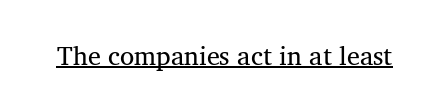
Short note: letters normally spaced. Is this a heavy cut? Hardly; it is regular or lighter. This sample uses an upright cut, with every glyph sitting square on the baseline. Is there an underline? Yes — a line sits under the letters.
